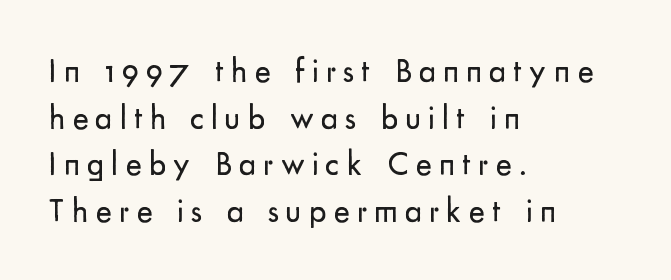
{"serif": "no", "italic": "no", "bold": "no", "weight": "regular", "width": "normal", "stroke_contrast": "low", "x_height": "small", "monospaced": "no", "underline": "no", "align": "left", "line_spacing": "normal", "line_spacing_ratio": 1.37, "letter_spacing": "wide", "letter_spacing_em": 0.21, "glyph_px": 34}
